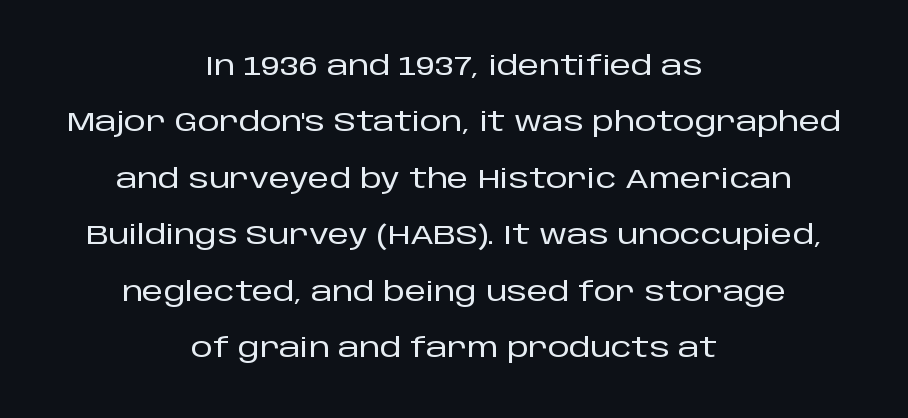
Teacher's note: observe the equal gaps on both sides — that is centered alignment. Quick note: not italic, upright. A clean baseline with only descenders dipping below it. A typesetter would call this zero additional tracking.
